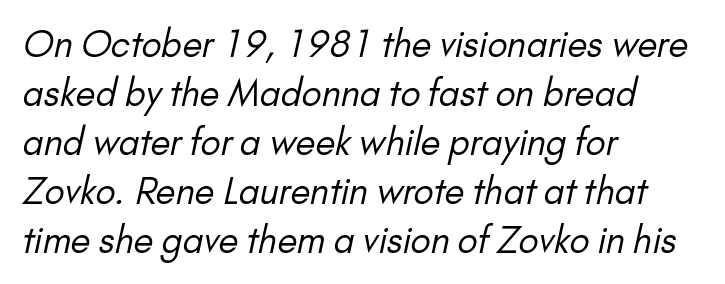
The typesetting does not lean heavy: it is not bold. The letters advance in unequal steps, a hallmark of proportional type. Regarding serifs, this sample does without them. Normally led — the rows are evenly, conventionally spaced. This rendering leaves character spacing at its baseline value.
